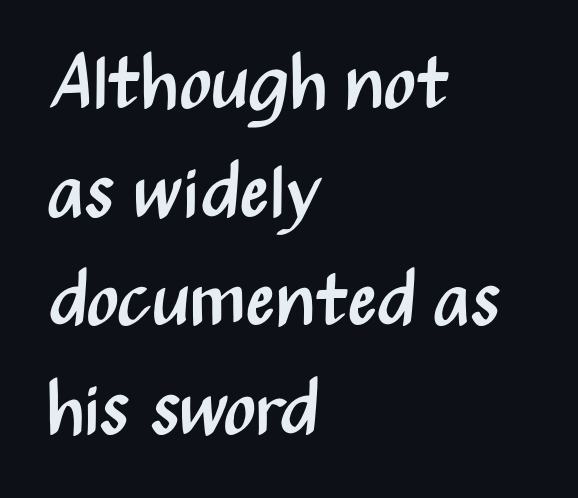
{"serif": "no", "italic": "no", "bold": "no", "weight": "regular", "width": "condensed", "stroke_contrast": "medium", "x_height": "medium", "monospaced": "no", "underline": "no", "align": "left", "line_spacing": "normal", "line_spacing_ratio": 1.43, "letter_spacing": "normal", "letter_spacing_em": 0.0, "glyph_px": 76}
